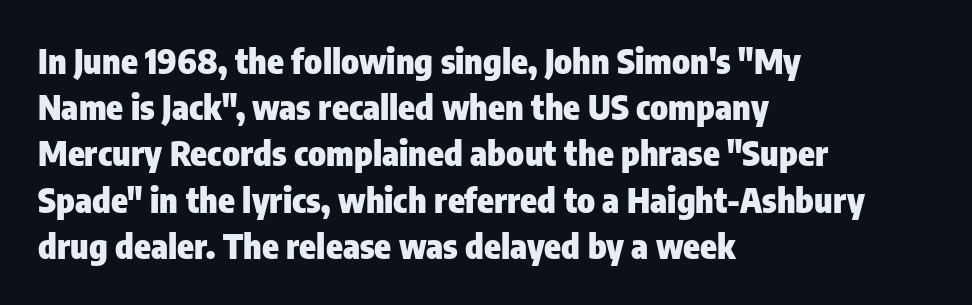
Q: Is the text bold? A: Yes.
Q: Is the text italic (slanted)? A: No, it is upright.
Q: Is the typeface a serif or a sans-serif typeface? A: Sans-serif.
Q: Is the text underlined? A: No.
Q: How is the paragraph aligned? A: Left-aligned.
Q: Is the spacing between letters normal or unusually wide? A: Normal.
Q: Is the spacing between lines tight, normal or loose? A: Normal.
Q: Width (condensed, normal, or wide)? A: Condensed.
Q: Stroke contrast? A: Low.
Q: x-height? A: Medium.
Q: Monospaced? A: No.
